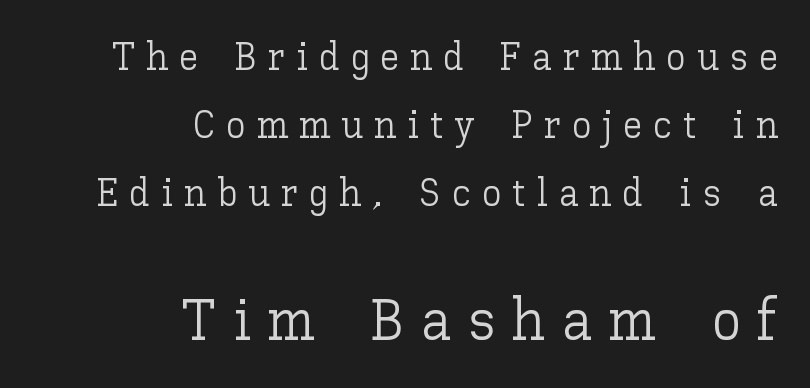
The image shows 59 px light type, upright; set right-aligned, line spacing 1.75x, unusually wide letter spacing (+0.28 em), not underlined; the second (bottom) block is 1.51x larger; low stroke contrast and a medium x-height.
